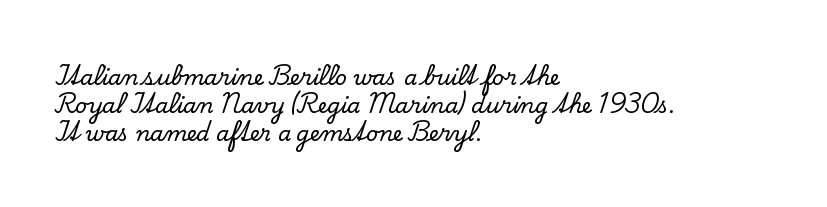
Q: Is the text italic (slanted)? A: Yes.
Q: Is the text underlined? A: No.
Q: How is the paragraph aligned? A: Left-aligned.
Q: Is the spacing between letters normal or unusually wide? A: Normal.
Q: Is the spacing between lines tight, normal or loose? A: Normal.
